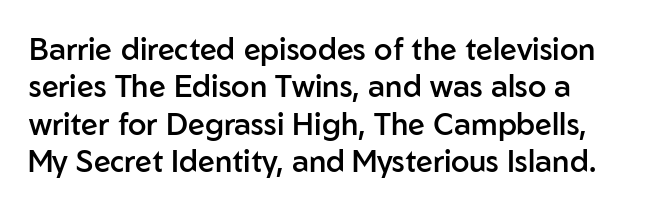
{"serif": "no", "italic": "no", "bold": "semi", "weight": "semibold", "width": "normal", "stroke_contrast": "low", "x_height": "medium", "monospaced": "no", "underline": "no", "line_spacing": "normal", "line_spacing_ratio": 1.25, "letter_spacing": "normal", "letter_spacing_em": 0.0, "glyph_px": 30}
